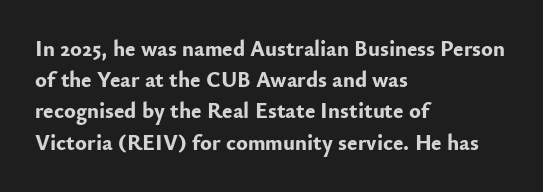
In CSS terms this would be text-align: left. Baseline-to-baseline distance is the conventional proportion of letter height. Notice how the stems are strictly vertical — no italics here. The space beneath each line is pristine and unruled. Spacing between characters is what you'd get straight out of the box. The passage shown is emphatically bold.
